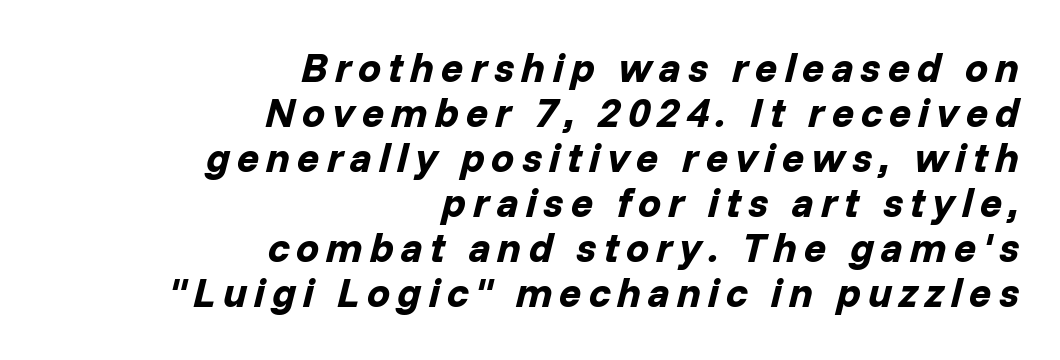
The image shows 41 px bold type, italic (leaning right); set right-aligned, tight line spacing (1.1x), not underlined; low stroke contrast and a medium x-height.
